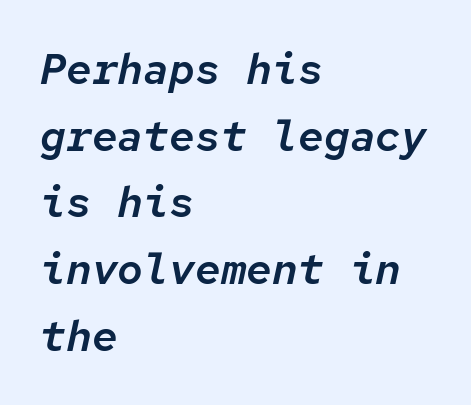
{"italic": "yes", "lean": "right", "slant_degrees": 12, "width": "normal", "stroke_contrast": "low", "x_height": "medium", "monospaced": "yes", "underline": "no", "align": "left", "line_spacing": "normal", "line_spacing_ratio": 1.55, "letter_spacing": "normal", "letter_spacing_em": 0.0, "glyph_px": 43}
